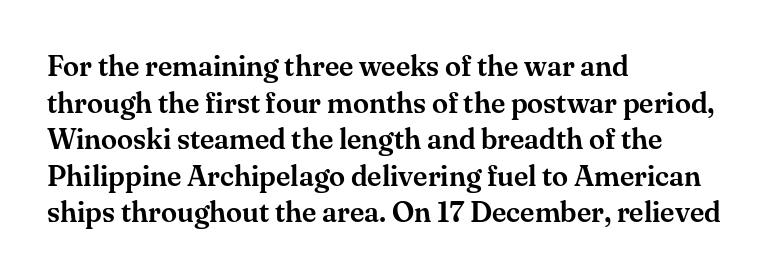
Q: Is the text italic (slanted)? A: No, it is upright.
Q: Is the typeface a serif or a sans-serif typeface? A: Serif.
Q: Is the text underlined? A: No.
Q: How is the paragraph aligned? A: Left-aligned.
Q: Is the spacing between letters normal or unusually wide? A: Normal.
Q: Is the spacing between lines tight, normal or loose? A: Normal.
Q: Width (condensed, normal, or wide)? A: Normal.
Q: Stroke contrast? A: Medium.
Q: x-height? A: Small.
Q: Monospaced? A: No.
